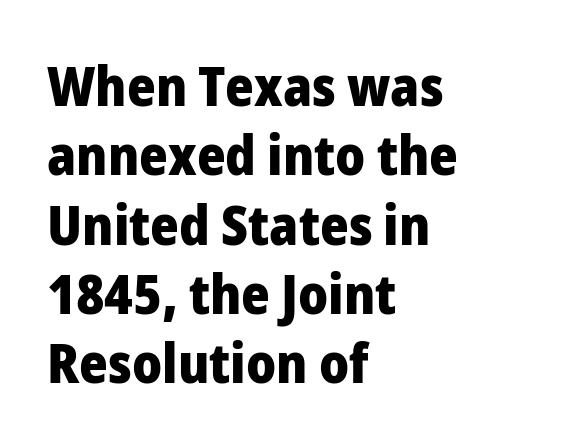
The image shows 55 px heavy sans-serif type, upright; set left-aligned, normal line spacing (1.26x), normal letter spacing, not underlined; low stroke contrast and a medium x-height.
